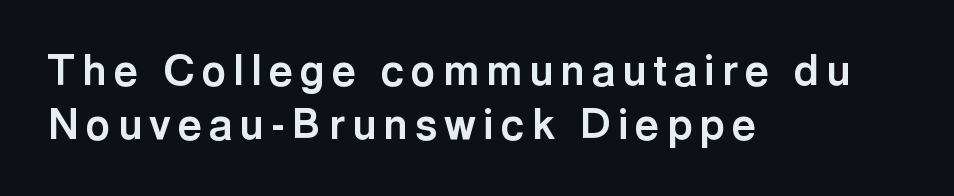
This sample has the flowing, uneven cadence of proportional lettering. The vertical gap from one line to the next is medium. Plain, unruled lines of type. The lettering stays uniformly vertical, giving the passage a roman look. Typographic density is high because the face is bold. These lines are composed in type without serifs.
